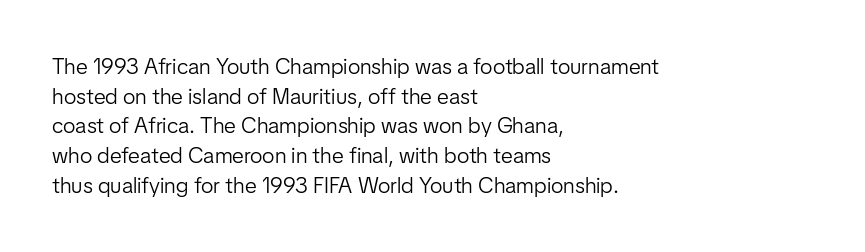
Unmarked baselines from the first word to the last. The designer left line spacing at the default. The rendering anchors every line to the left-hand side. The gaps between neighbouring characters are ordinary and unremarkable. The type sits square on the baseline with zero lean.
